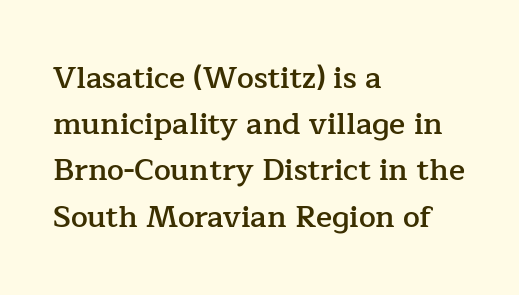
The image shows 30 px semibold serif type, upright; set left-aligned, normal line spacing (1.54x), normal letter spacing, not underlined; low stroke contrast and a medium x-height.
